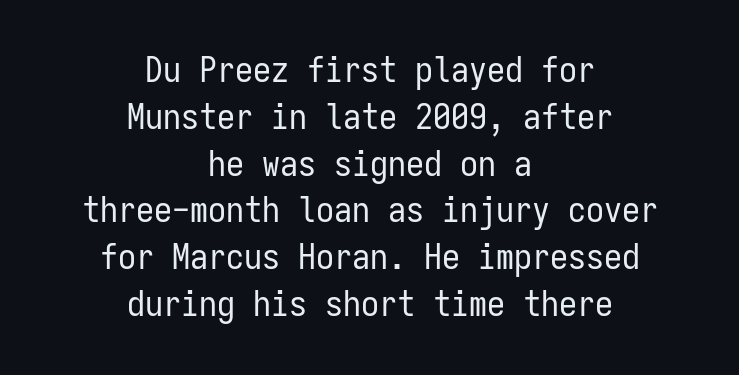
{"serif": "no", "italic": "no", "bold": "no", "weight": "regular", "width": "condensed", "stroke_contrast": "low", "x_height": "medium", "monospaced": "yes", "underline": "no", "align": "center", "line_spacing": "normal", "line_spacing_ratio": 1.3, "letter_spacing": "normal", "letter_spacing_em": 0.0, "glyph_px": 36}
